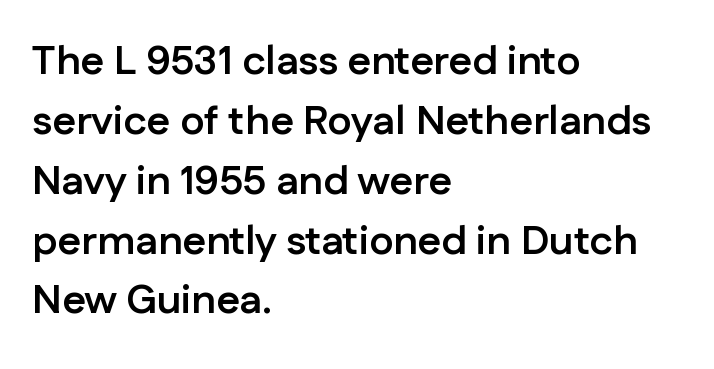
Glyph-to-glyph distance matches everyday printed text. This sample keeps an unexceptional amount of space between lines. The letters stand upright; this is a roman face. Caption: bold face, heavy strokes.
